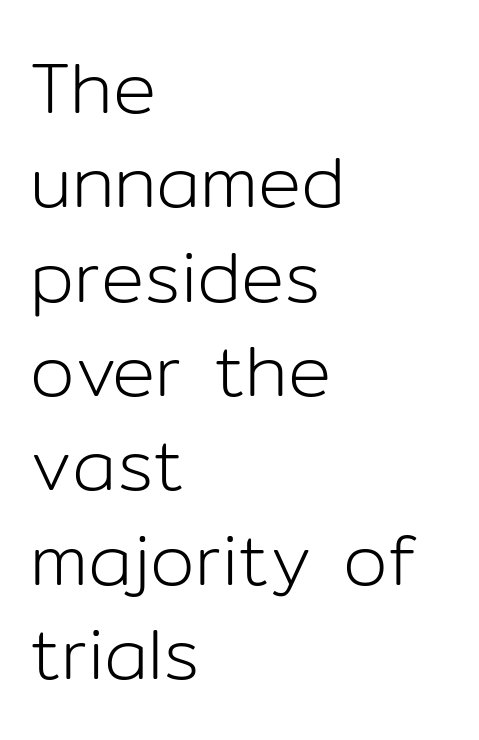
The paragraph shown leans on its left margin. The letters sit at their default tracking, neither squeezed nor spread. The font is comparable to plain body text, perhaps lighter. Note the varied advance widths — an 'i' is clearly narrower than an 'm'. Honestly, there is no underline to notice here at all. These lines sit exactly where default settings would place them.
